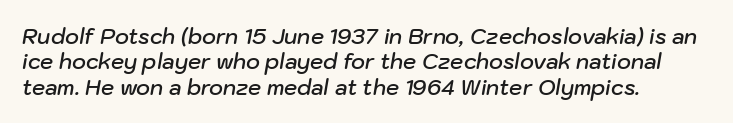
{"italic": "yes", "lean": "right", "slant_degrees": 10, "bold": "semi", "underline": "no", "align": "left", "line_spacing_ratio": 1.21, "letter_spacing": "normal", "letter_spacing_em": 0.0, "glyph_px": 21}
